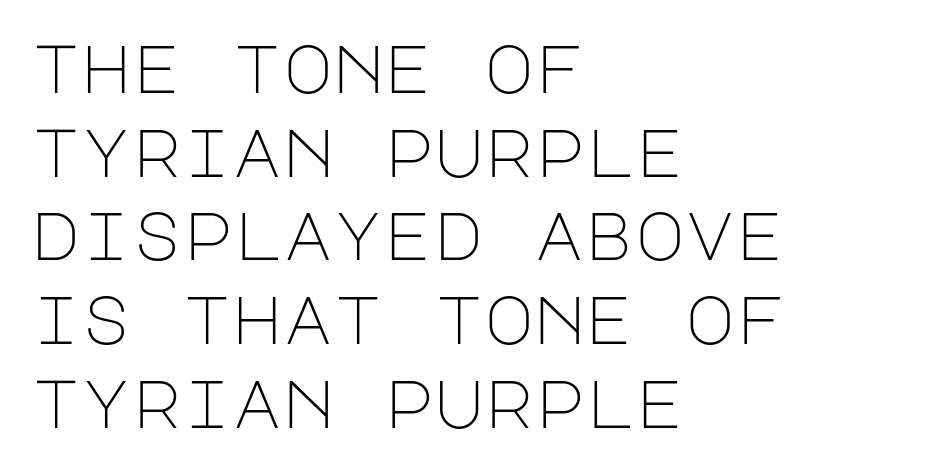
Bare-footed words on every line. This sample uses plain, unmodified letter spacing. Each letter's strokes conclude bluntly, with no projecting serifs. Horizontally, the lines are justified to the leading edge only. Posture: straight, roman, zero tilt.
